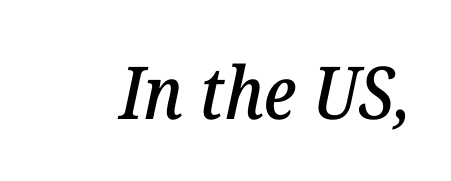
Type style note: has serifs. You could call the tracking neutral — neither tight nor loose. This is oblique type, the kind used for emphasis or titles. A bare baseline throughout the passage. This sample has the flowing, uneven cadence of proportional lettering.
